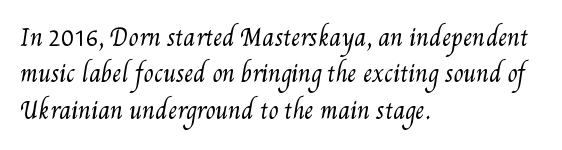
Q: Is the text bold? A: No.
Q: Is the text underlined? A: No.
Q: How is the paragraph aligned? A: Left-aligned.
Q: Is the spacing between letters normal or unusually wide? A: Normal.
Q: Is the spacing between lines tight, normal or loose? A: Normal.
